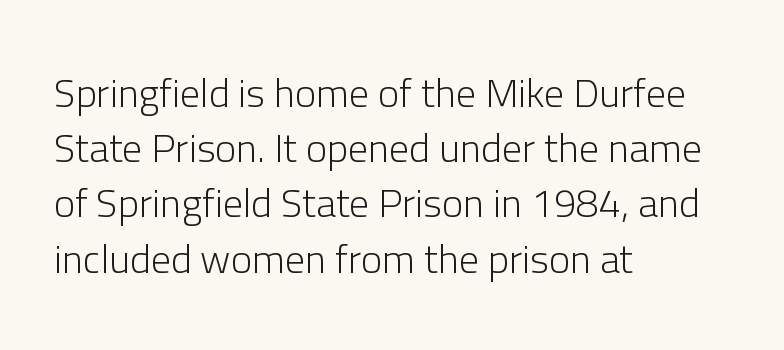
Q: Is the text bold? A: No.
Q: Is the text italic (slanted)? A: No, it is upright.
Q: Is the typeface a serif or a sans-serif typeface? A: Sans-serif.
Q: Is the text underlined? A: No.
Q: How is the paragraph aligned? A: Left-aligned.
Q: Is the spacing between letters normal or unusually wide? A: Normal.
Q: Is the spacing between lines tight, normal or loose? A: Normal.
Q: Width (condensed, normal, or wide)? A: Normal.
Q: Stroke contrast? A: Low.
Q: x-height? A: Medium.
Q: Monospaced? A: No.
